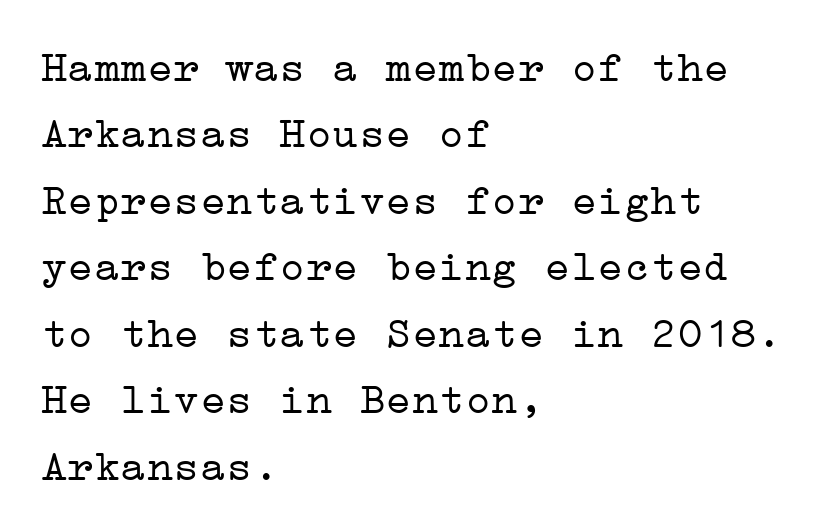
{"serif": "yes", "italic": "no", "bold": "no", "weight": "light", "width": "wide", "stroke_contrast": "low", "x_height": "medium", "underline": "no", "align": "left", "line_spacing": "normal", "line_spacing_ratio": 1.51, "letter_spacing": "normal", "letter_spacing_em": 0.0, "glyph_px": 44}
